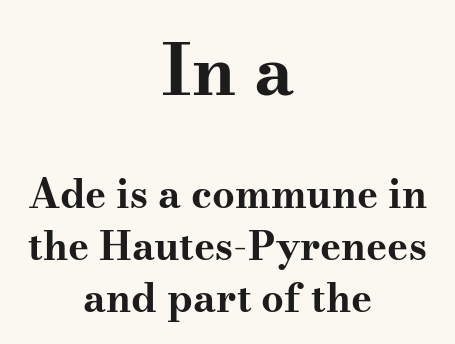
Q: Is the text bold? A: Yes.
Q: Is the text italic (slanted)? A: No, it is upright.
Q: Is the typeface a serif or a sans-serif typeface? A: Serif.
Q: Is the text underlined? A: No.
Q: How is the paragraph aligned? A: Centered.
Q: Is the spacing between letters normal or unusually wide? A: Normal.
Q: Is the spacing between lines tight, normal or loose? A: Normal.
Q: Which block of text is set in a larger size, the first (top) or the second (bottom)? A: The first (top) one.
Q: Width (condensed, normal, or wide)? A: Wide.
Q: Stroke contrast? A: Medium.
Q: x-height? A: Small.
Q: Monospaced? A: No.
